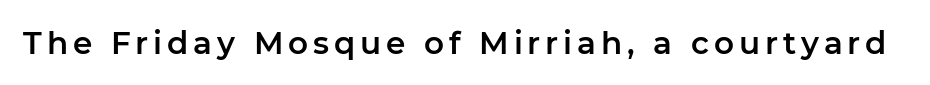
{"serif": "no", "italic": "no", "width": "normal", "stroke_contrast": "low", "x_height": "medium", "monospaced": "no", "underline": "no", "glyph_px": 31}
